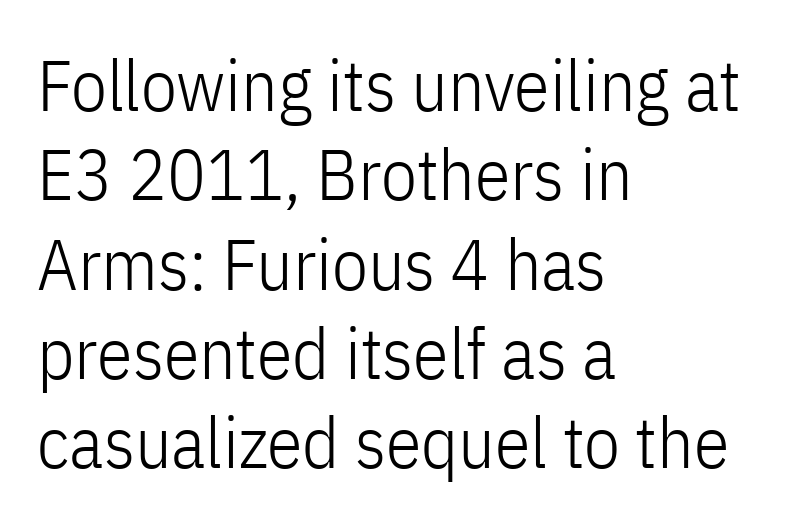
Q: Is the text bold? A: No.
Q: Is the text italic (slanted)? A: No, it is upright.
Q: Is the typeface a serif or a sans-serif typeface? A: Sans-serif.
Q: Is the text underlined? A: No.
Q: How is the paragraph aligned? A: Left-aligned.
Q: Is the spacing between letters normal or unusually wide? A: Normal.
Q: Width (condensed, normal, or wide)? A: Condensed.
Q: Stroke contrast? A: Low.
Q: x-height? A: Medium.
Q: Monospaced? A: No.
